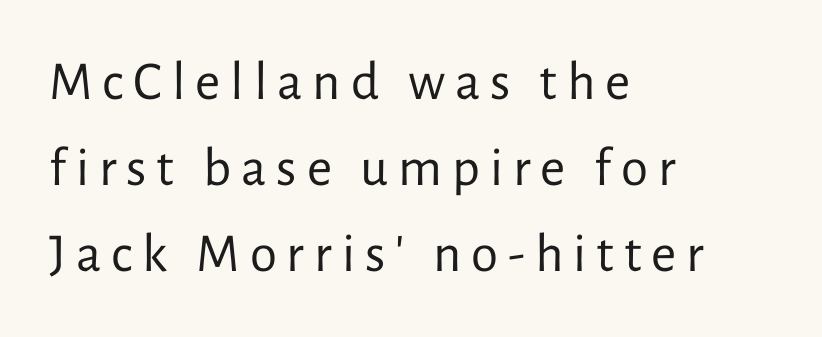
Q: Is the text bold? A: No.
Q: Is the text italic (slanted)? A: No, it is upright.
Q: Is the typeface a serif or a sans-serif typeface? A: Sans-serif.
Q: Is the text underlined? A: No.
Q: How is the paragraph aligned? A: Left-aligned.
Q: Is the spacing between lines tight, normal or loose? A: Normal.
Q: Width (condensed, normal, or wide)? A: Normal.
Q: Stroke contrast? A: Low.
Q: x-height? A: Medium.
Q: Monospaced? A: No.
